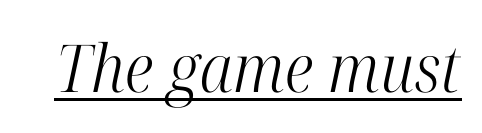
The image shows 66 px light, condensed serif type, italic (leaning right); set normal letter spacing, underlined; high stroke contrast and a medium x-height.
